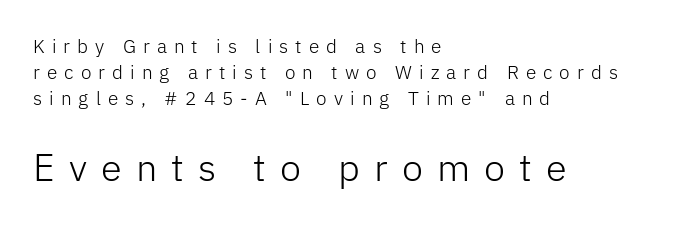
{"serif": "no", "italic": "no", "bold": "no", "weight": "light", "width": "normal", "stroke_contrast": "low", "x_height": "medium", "monospaced": "no", "underline": "no", "align": "left", "line_spacing": "normal", "line_spacing_ratio": 1.38, "letter_spacing": "wide", "letter_spacing_em": 0.37, "larger_block": "second", "size_ratio": 2.0, "glyph_px": 38}
